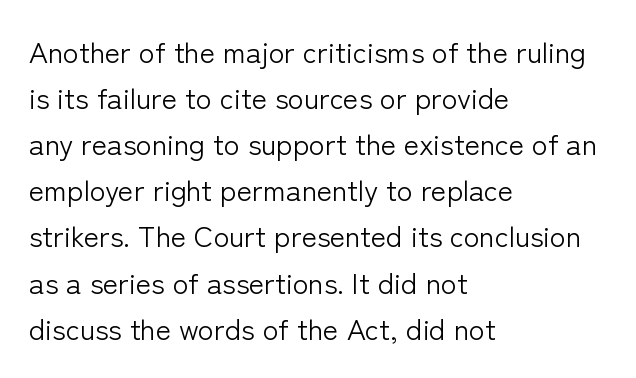
Q: Is the text bold? A: No.
Q: Is the text italic (slanted)? A: No, it is upright.
Q: Is the typeface a serif or a sans-serif typeface? A: Sans-serif.
Q: Is the text underlined? A: No.
Q: How is the paragraph aligned? A: Left-aligned.
Q: Is the spacing between letters normal or unusually wide? A: Normal.
Q: Is the spacing between lines tight, normal or loose? A: Normal.
Q: Width (condensed, normal, or wide)? A: Normal.
Q: Stroke contrast? A: Low.
Q: x-height? A: Medium.
Q: Monospaced? A: No.
